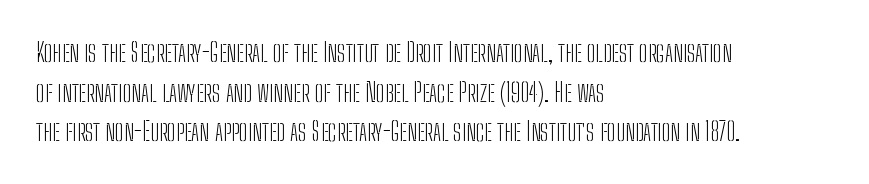
Q: Is the text bold? A: No.
Q: Is the text italic (slanted)? A: No, it is upright.
Q: Is the text underlined? A: No.
Q: How is the paragraph aligned? A: Left-aligned.
Q: Is the spacing between letters normal or unusually wide? A: Normal.
Q: Is the spacing between lines tight, normal or loose? A: Normal.
